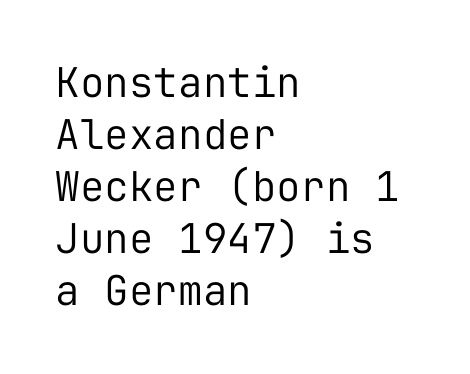
{"serif": "no", "italic": "no", "bold": "no", "weight": "regular", "width": "normal", "stroke_contrast": "low", "x_height": "medium", "monospaced": "yes", "underline": "no", "align": "left", "line_spacing": "normal", "line_spacing_ratio": 1.27, "letter_spacing": "normal", "letter_spacing_em": 0.0, "glyph_px": 41}
